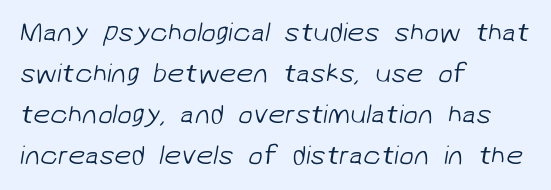
Q: Is the text bold? A: No.
Q: Is the text underlined? A: No.
Q: How is the paragraph aligned? A: Left-aligned.
Q: Is the spacing between letters normal or unusually wide? A: Normal.
Q: Is the spacing between lines tight, normal or loose? A: Normal.
